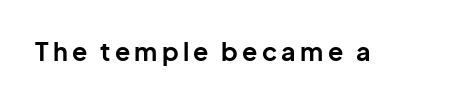
{"italic": "no", "bold": "yes", "underline": "no", "glyph_px": 25}
